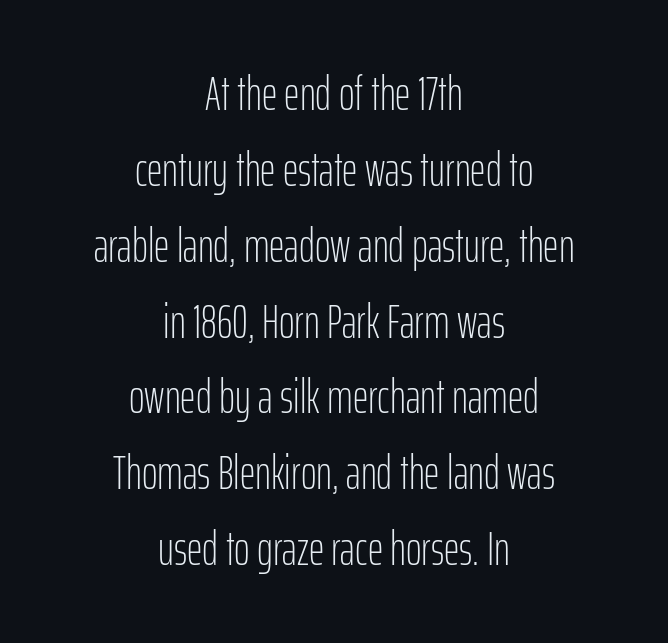
This sample has the flowing, uneven cadence of proportional lettering. Look at the bottom of the vertical strokes: they stop flat, with no serifs. The characters are drawn with everyday or finer stroke widths. A centered setting, common on invitations and titles, is used for this passage.
